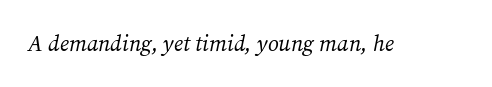
Compared with typical body copy, the letter spacing here is the same. Style check: oblique. Stems here are at most as thick as an everyday book face. Bare-footed words on every line.
